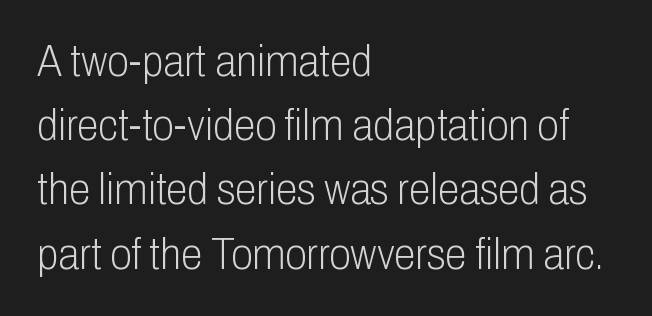
To sum up the face: it is a sans, with no serifs. The horizontal fit of the characters is conventional and even. Character widths vary here, with narrow letters taking less room than wide ones. Does the lettering tilt? It doesn't — this is upright. Visually the block forms a straight wall on the left and a jagged coastline on the right. Caption: face not bold, strokes unweighted.
